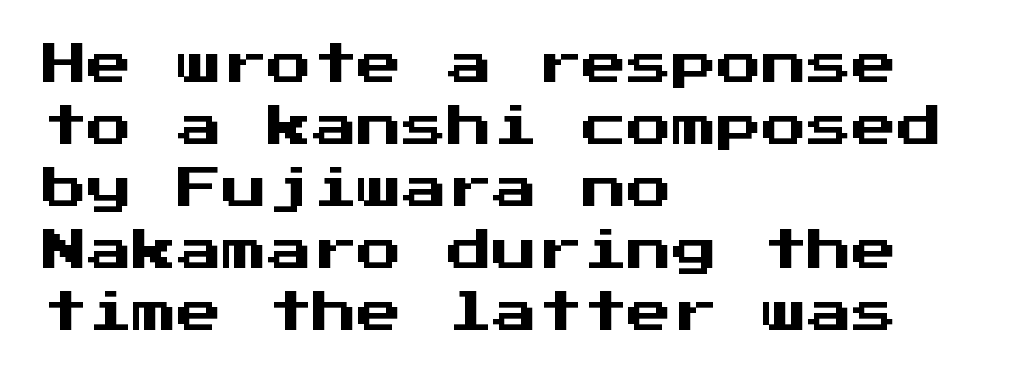
The image shows 45 px sans-serif type, upright, monospaced; set left-aligned, normal line spacing (1.38x), normal letter spacing, not underlined; medium stroke contrast and a medium x-height.
